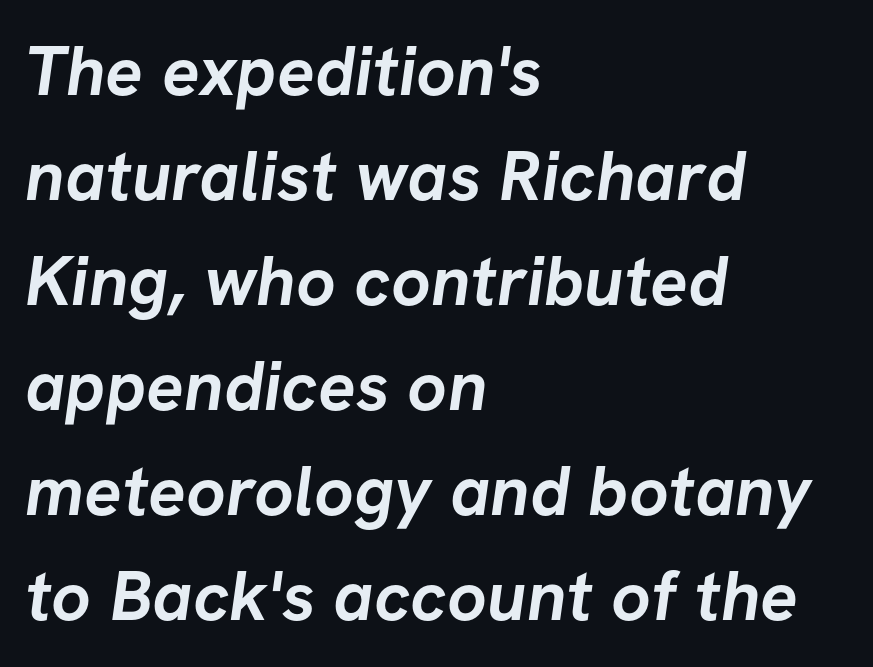
Every letter is thick-stroked: bold, no question. The horizontal fit of the characters is conventional and even. Plain, unruled lines of type. A student would call this left alignment; a typographer would say flush left, rag right. The rendering uses a moderate line-height, typical for paragraphs. Typographically, this falls in the sans-serif category.
